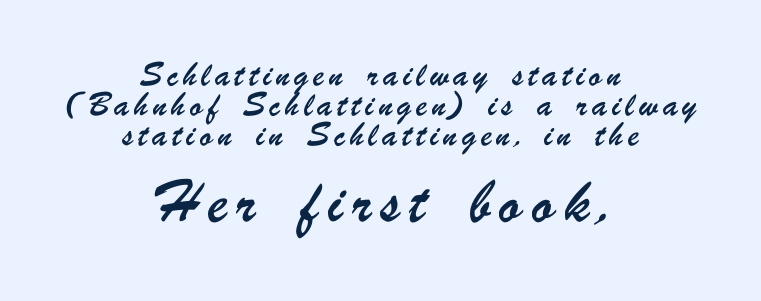
Q: Is the text underlined? A: No.
Q: How is the paragraph aligned? A: Centered.
Q: Is the spacing between letters normal or unusually wide? A: Unusually wide.
Q: Is the spacing between lines tight, normal or loose? A: Loose.
Q: Which block of text is set in a larger size, the first (top) or the second (bottom)? A: The second (bottom) one.
